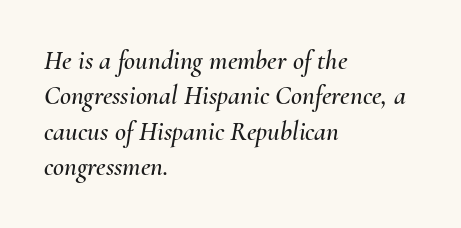
{"italic": "yes", "lean": "right", "slant_degrees": 10, "underline": "no", "align": "left", "line_spacing": "normal", "line_spacing_ratio": 1.31, "letter_spacing": "normal", "letter_spacing_em": 0.0, "glyph_px": 27}
